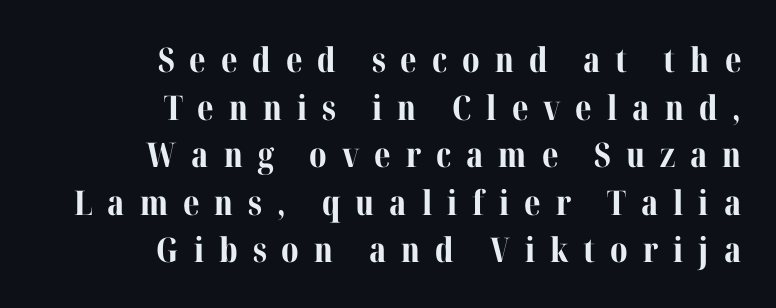
Q: Is the text bold? A: Yes.
Q: Is the text italic (slanted)? A: No, it is upright.
Q: Is the typeface a serif or a sans-serif typeface? A: Serif.
Q: Is the text underlined? A: No.
Q: How is the paragraph aligned? A: Right-aligned.
Q: Is the spacing between letters normal or unusually wide? A: Unusually wide.
Q: Is the spacing between lines tight, normal or loose? A: Normal.
Q: Width (condensed, normal, or wide)? A: Normal.
Q: Stroke contrast? A: Medium.
Q: x-height? A: Medium.
Q: Monospaced? A: No.
